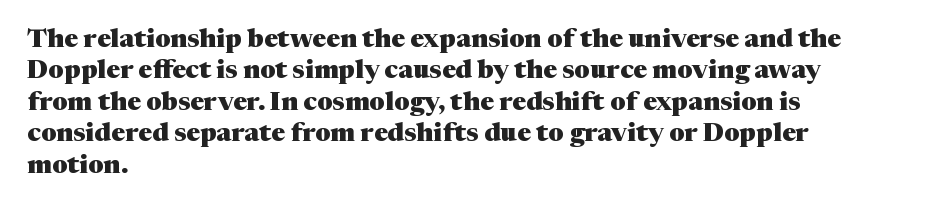
The image shows 26 px bold type, upright; set left-aligned, line spacing 1.21x, normal letter spacing, not underlined.
